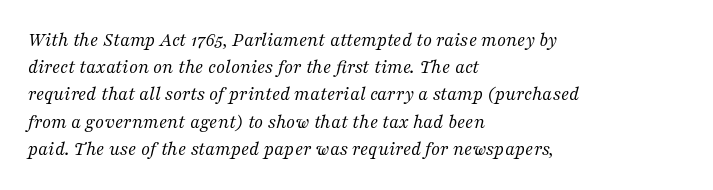
{"italic": "yes", "lean": "right", "slant_degrees": 16, "bold": "no", "underline": "no", "align": "left", "line_spacing": "normal", "line_spacing_ratio": 1.36, "letter_spacing": "normal", "letter_spacing_em": 0.0, "glyph_px": 20}
